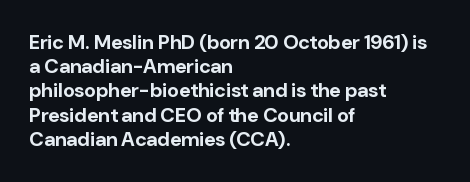
Descenders hang freely into open space. The paragraph has a hard left edge and a soft right edge. It's the straight-up-and-down kind of type. Observe the ordinary spacing: letters are neighbours, not strangers. Weight check: bold — yes, fully.
